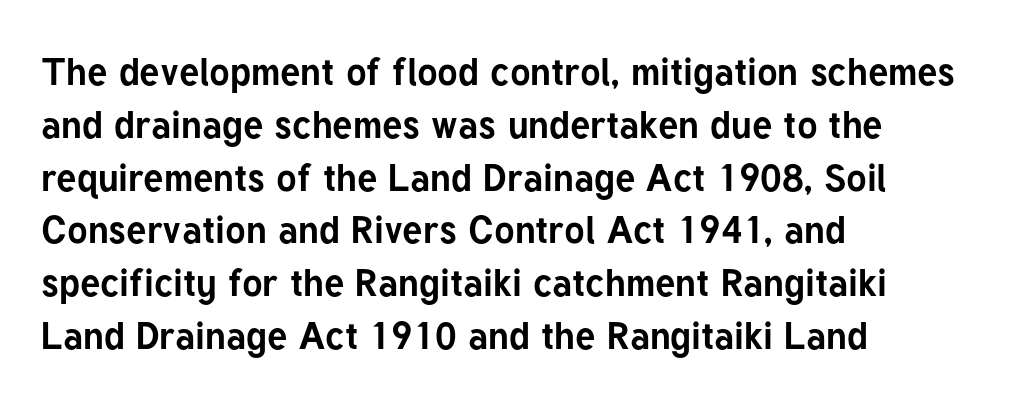
Q: Is the text bold? A: Yes.
Q: Is the text italic (slanted)? A: No, it is upright.
Q: Is the typeface a serif or a sans-serif typeface? A: Sans-serif.
Q: Is the text underlined? A: No.
Q: How is the paragraph aligned? A: Left-aligned.
Q: Is the spacing between letters normal or unusually wide? A: Normal.
Q: Is the spacing between lines tight, normal or loose? A: Normal.
Q: Width (condensed, normal, or wide)? A: Normal.
Q: Stroke contrast? A: Low.
Q: x-height? A: Medium.
Q: Monospaced? A: No.
